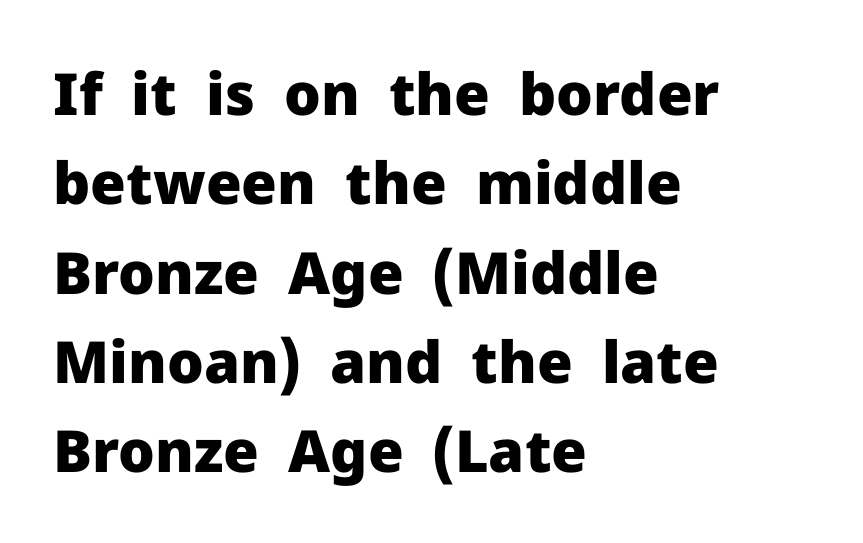
{"serif": "no", "italic": "no", "bold": "yes", "weight": "heavy", "width": "normal", "stroke_contrast": "low", "x_height": "medium", "monospaced": "no", "underline": "no", "align": "left", "line_spacing": "normal", "line_spacing_ratio": 1.54, "letter_spacing": "normal", "letter_spacing_em": 0.0, "glyph_px": 58}
